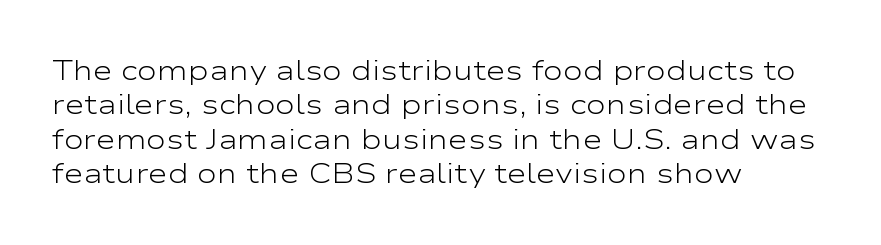
The image shows 27 px text type, upright; set left-aligned, normal line spacing (1.27x), normal letter spacing, not underlined.
